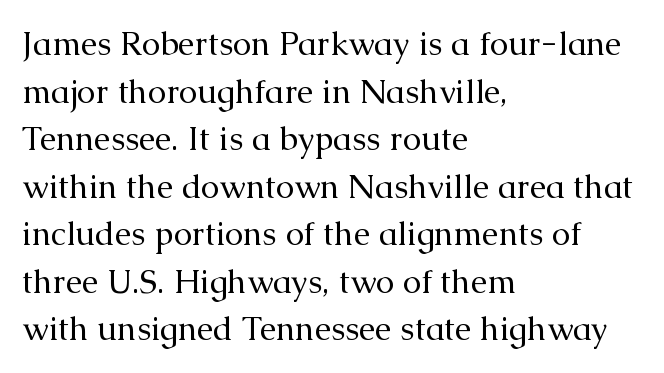
{"serif": "yes", "italic": "no", "bold": "no", "weight": "regular", "width": "normal", "stroke_contrast": "medium", "x_height": "medium", "monospaced": "no", "underline": "no", "align": "left", "line_spacing": "normal", "line_spacing_ratio": 1.44, "letter_spacing": "normal", "letter_spacing_em": 0.0, "glyph_px": 33}
